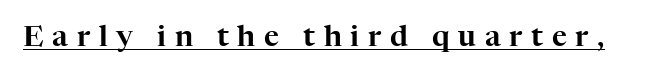
Q: Is the text italic (slanted)? A: No, it is upright.
Q: Is the typeface a serif or a sans-serif typeface? A: Serif.
Q: Is the text underlined? A: Yes.
Q: Is the spacing between letters normal or unusually wide? A: Unusually wide.
Q: Width (condensed, normal, or wide)? A: Normal.
Q: Stroke contrast? A: High.
Q: x-height? A: Medium.
Q: Monospaced? A: No.
